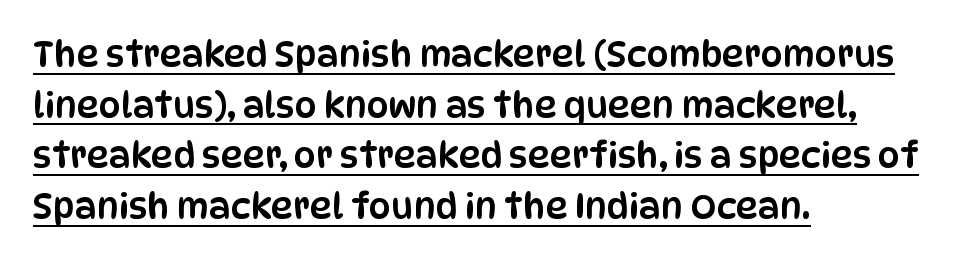
{"serif": "no", "italic": "no", "width": "condensed", "stroke_contrast": "low", "x_height": "large", "monospaced": "no", "underline": "yes", "align": "left", "line_spacing": "normal", "line_spacing_ratio": 1.45, "letter_spacing": "normal", "letter_spacing_em": 0.0, "glyph_px": 35}
